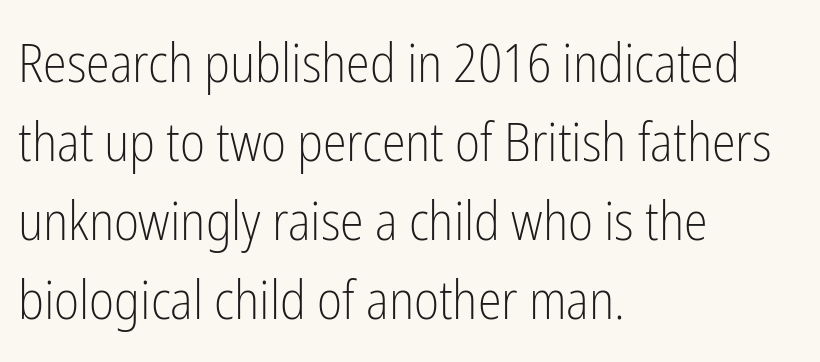
This is roman type, the default non-slanted kind. These lines sit exactly where default settings would place them. The type is set solid horizontally, with unmodified tracking. Descender tails drop into unmarked territory. Unlike a traditional serif, this face leaves its strokes unadorned. The letters advance in unequal steps, a hallmark of proportional type.
